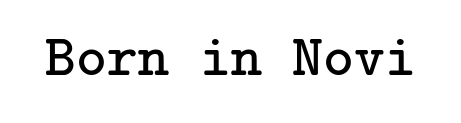
{"serif": "yes", "italic": "no", "bold": "no", "weight": "regular", "width": "normal", "stroke_contrast": "low", "x_height": "medium", "underline": "no", "letter_spacing": "normal", "letter_spacing_em": 0.0, "glyph_px": 59}
